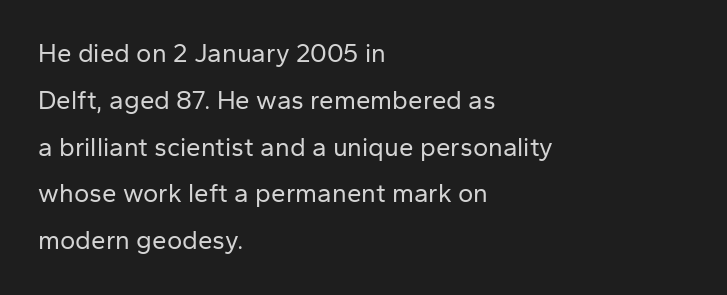
Q: Is the text bold? A: No.
Q: Is the text italic (slanted)? A: No, it is upright.
Q: Is the text underlined? A: No.
Q: How is the paragraph aligned? A: Left-aligned.
Q: Is the spacing between letters normal or unusually wide? A: Normal.
